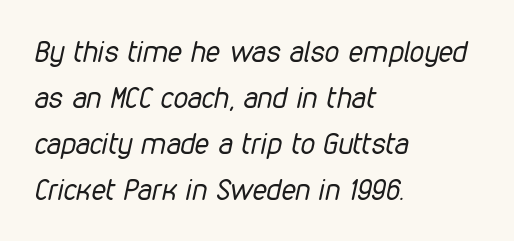
The image shows 29 px regular-weight, condensed type, italic (leaning right); set left-aligned, normal line spacing (1.59x), normal letter spacing, not underlined; low stroke contrast and a medium x-height.
